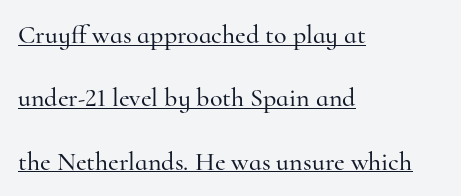
The image shows 26 px text type, upright; set left-aligned, loose line spacing (2.44x), normal letter spacing, underlined.
